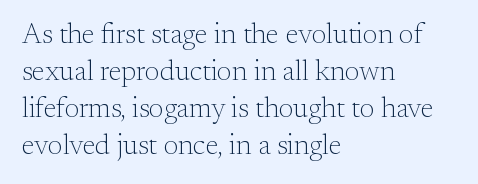
{"serif": "yes", "italic": "no", "bold": "no", "weight": "light", "width": "normal", "stroke_contrast": "medium", "x_height": "small", "monospaced": "no", "underline": "no", "align": "left", "line_spacing": "normal", "line_spacing_ratio": 1.32, "letter_spacing": "normal", "letter_spacing_em": 0.0, "glyph_px": 28}
